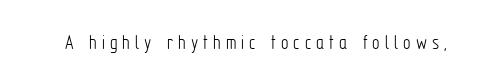
Q: Is the text bold? A: No.
Q: Is the text italic (slanted)? A: No, it is upright.
Q: Is the text underlined? A: No.
Q: Is the spacing between letters normal or unusually wide? A: Unusually wide.
